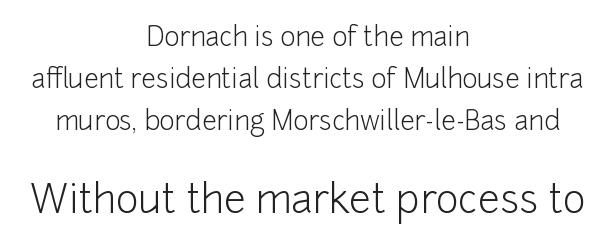
Q: Is the text bold? A: No.
Q: Is the text italic (slanted)? A: No, it is upright.
Q: Is the typeface a serif or a sans-serif typeface? A: Sans-serif.
Q: Is the text underlined? A: No.
Q: How is the paragraph aligned? A: Centered.
Q: Is the spacing between letters normal or unusually wide? A: Normal.
Q: Is the spacing between lines tight, normal or loose? A: Normal.
Q: Which block of text is set in a larger size, the first (top) or the second (bottom)? A: The second (bottom) one.
Q: Width (condensed, normal, or wide)? A: Normal.
Q: Stroke contrast? A: Low.
Q: x-height? A: Medium.
Q: Monospaced? A: No.
